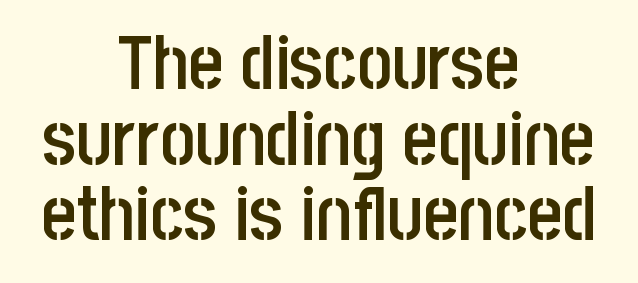
Q: Is the text bold? A: Semi-bold.
Q: Is the text italic (slanted)? A: No, it is upright.
Q: Is the typeface a serif or a sans-serif typeface? A: Sans-serif.
Q: Is the text underlined? A: No.
Q: How is the paragraph aligned? A: Centered.
Q: Is the spacing between letters normal or unusually wide? A: Normal.
Q: Is the spacing between lines tight, normal or loose? A: Tight.
Q: Width (condensed, normal, or wide)? A: Condensed.
Q: Stroke contrast? A: Low.
Q: x-height? A: Large.
Q: Monospaced? A: No.
